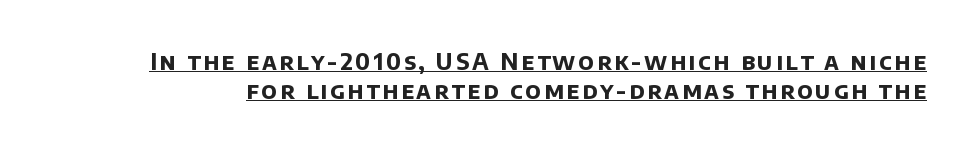
Stroke thickness is high; the sample reads as a true bold. Compared with typical paragraphs, the rows here are spaced about the same. What decoration does the sample have? An underline.
